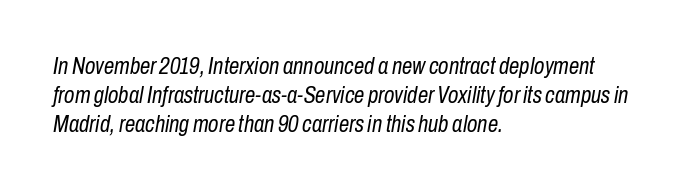
Q: Is the text bold? A: No.
Q: Is the text italic (slanted)? A: Yes, it leans right by about 10 degrees.
Q: Is the text underlined? A: No.
Q: How is the paragraph aligned? A: Left-aligned.
Q: Is the spacing between letters normal or unusually wide? A: Normal.
Q: Is the spacing between lines tight, normal or loose? A: Normal.
